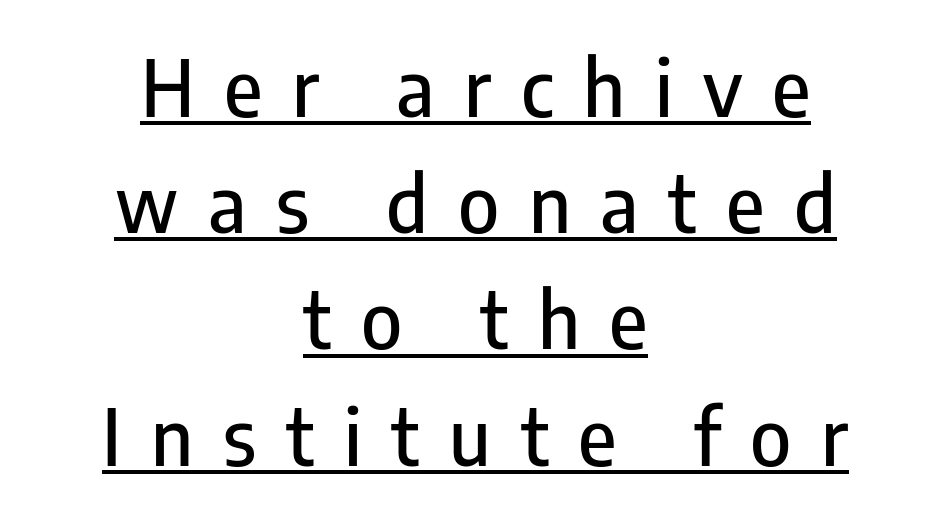
Q: Is the text italic (slanted)? A: No, it is upright.
Q: Is the typeface a serif or a sans-serif typeface? A: Sans-serif.
Q: Is the text underlined? A: Yes.
Q: How is the paragraph aligned? A: Centered.
Q: Is the spacing between letters normal or unusually wide? A: Unusually wide.
Q: Is the spacing between lines tight, normal or loose? A: Normal.
Q: Width (condensed, normal, or wide)? A: Condensed.
Q: Stroke contrast? A: Low.
Q: x-height? A: Medium.
Q: Monospaced? A: No.
